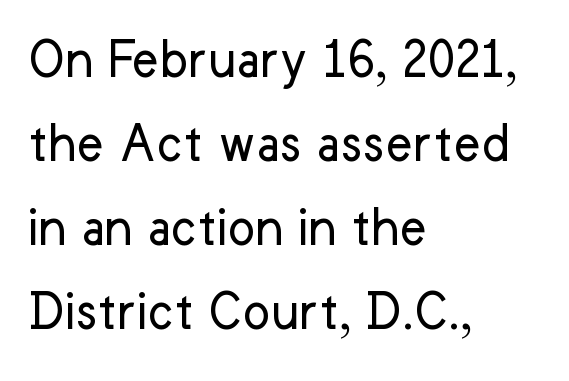
{"serif": "no", "italic": "no", "bold": "no", "weight": "regular", "width": "normal", "stroke_contrast": "low", "x_height": "medium", "monospaced": "no", "underline": "no", "align": "left", "line_spacing": "normal", "line_spacing_ratio": 1.45, "letter_spacing": "normal", "letter_spacing_em": 0.0, "glyph_px": 58}
